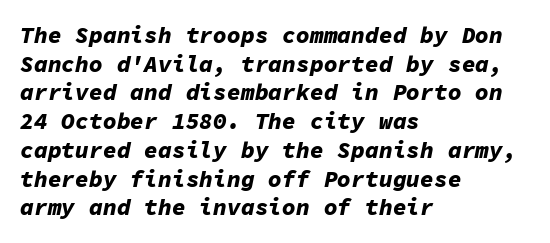
Q: Is the text bold? A: Yes.
Q: Is the text italic (slanted)? A: Yes, it leans right by about 11 degrees.
Q: Is the text underlined? A: No.
Q: How is the paragraph aligned? A: Left-aligned.
Q: Is the spacing between letters normal or unusually wide? A: Normal.
Q: Is the spacing between lines tight, normal or loose? A: Normal.
